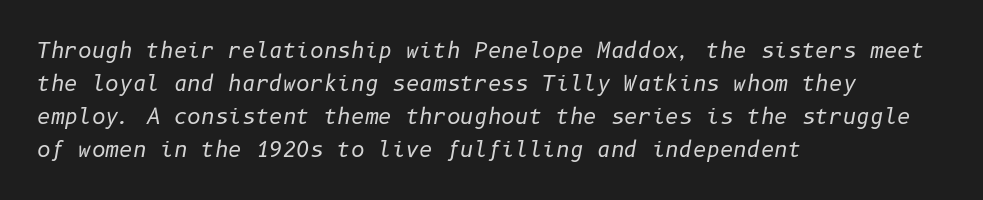
Baseline-to-baseline distance is the conventional proportion of letter height. The horizontal fit of the characters is conventional and even. Each row of text sits above clean, open space. The rendering anchors every line to the left-hand side.
